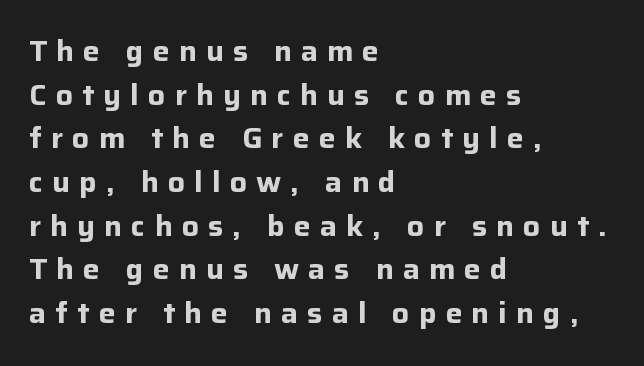
This is sans-serif lettering, the kind often seen on screens and signage. Italic? Not at all — the glyphs are vertical. Regular leading. Only glyphs here, with clear space below each row.
